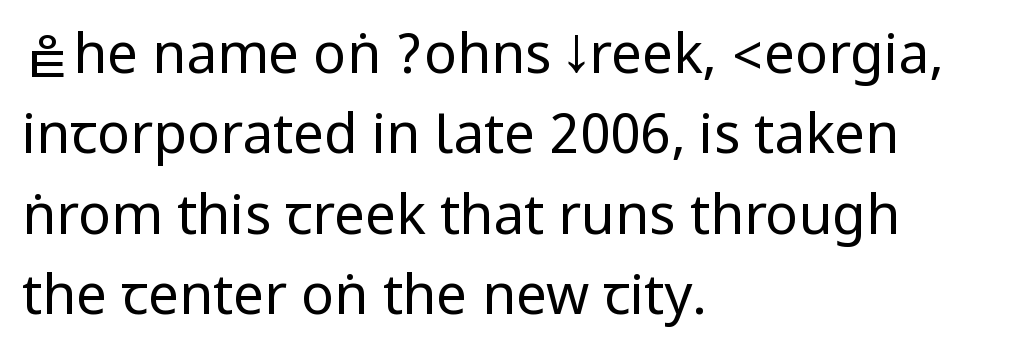
The block of text has a typical density, with ordinary space between rows. This sample uses an upright cut, with every glyph sitting square on the baseline. A bare baseline throughout the passage. Caption: face not bold, strokes unweighted. If you drew a ruler down the left edge, every line would touch it. This sample uses plain, unmodified letter spacing.
